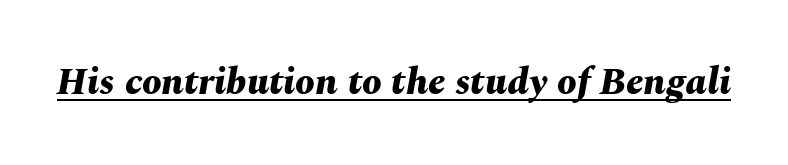
The face used here has the dense, thick strokes of a bold. Quick note: italic. Think of a printed novel: that variable character pitch is what you see here. Between one letter and the next there's only the usual sliver of space.
